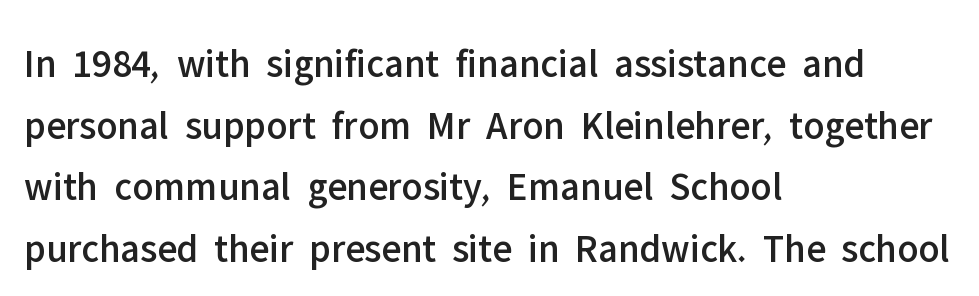
Visually the block forms a straight wall on the left and a jagged coastline on the right. Examine the stroke ends and you'll find no serifs. Underlining? Definitely not there. The face used here is rendered with its standard letterfit. Think of a printed novel: that variable character pitch is what you see here.
